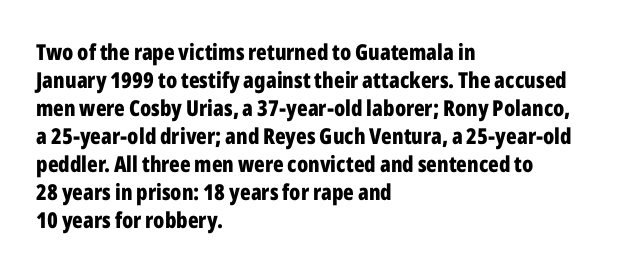
The axis of the letterforms is exactly vertical. Leftover space on each line is placed entirely after the last word. Each row of text sits above clean, open space. Students, note that the glyphs here touch the page at normal intervals.
